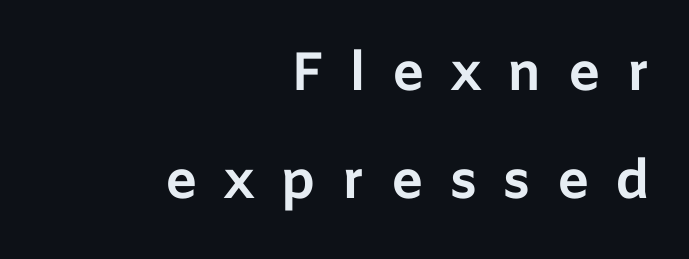
This sample is right-justified, so line beginnings fall wherever the words allow. The zone under the glyphs is completely vacant. The rendering uses natural spacing where letterforms have individual widths. A typesetter would label this face a sans. Compared with an ordinary text face, these strokes are far heavier — a full bold.
